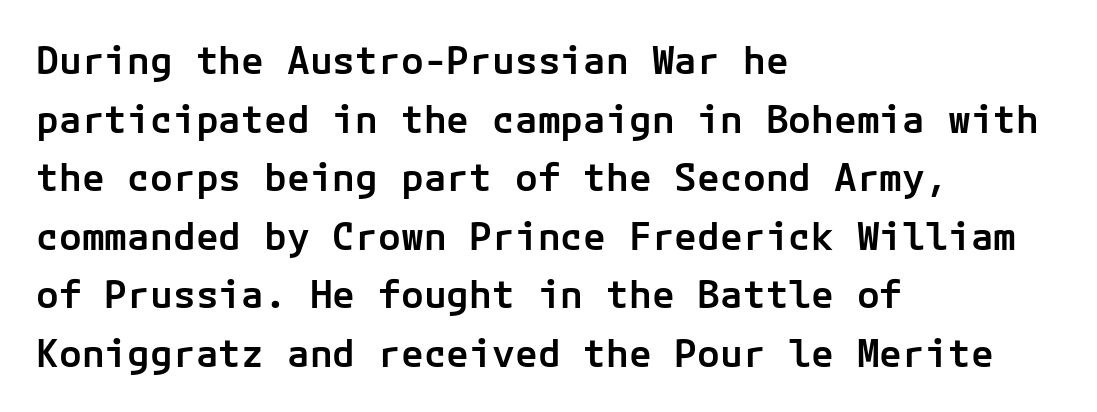
The image shows 38 px semibold sans-serif type, upright; set left-aligned, normal line spacing (1.54x), normal letter spacing, not underlined; low stroke contrast and a medium x-height.
